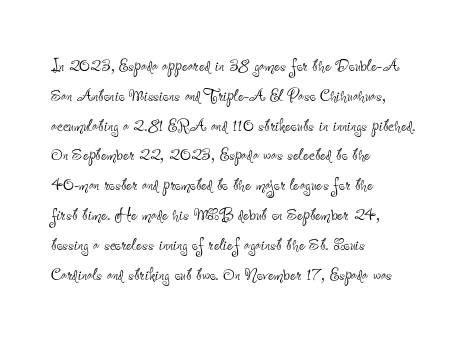
The image shows 21 px text type; set left-aligned, normal line spacing (1.42x), normal letter spacing, not underlined.
